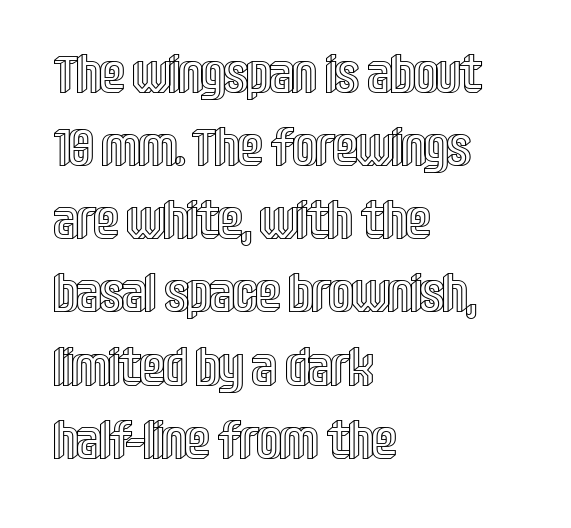
Q: Is the text italic (slanted)? A: No, it is upright.
Q: Is the text underlined? A: No.
Q: How is the paragraph aligned? A: Left-aligned.
Q: Is the spacing between letters normal or unusually wide? A: Normal.
Q: Is the spacing between lines tight, normal or loose? A: Normal.
Q: Width (condensed, normal, or wide)? A: Condensed.
Q: x-height? A: Large.
Q: Monospaced? A: No.
